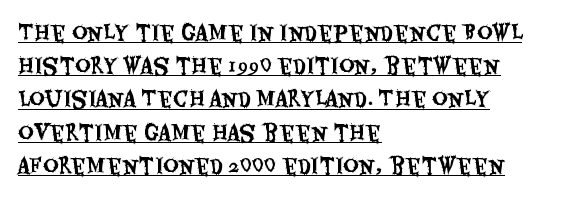
The image shows 21 px text type, upright; set left-aligned, normal line spacing (1.58x), normal letter spacing, underlined.
